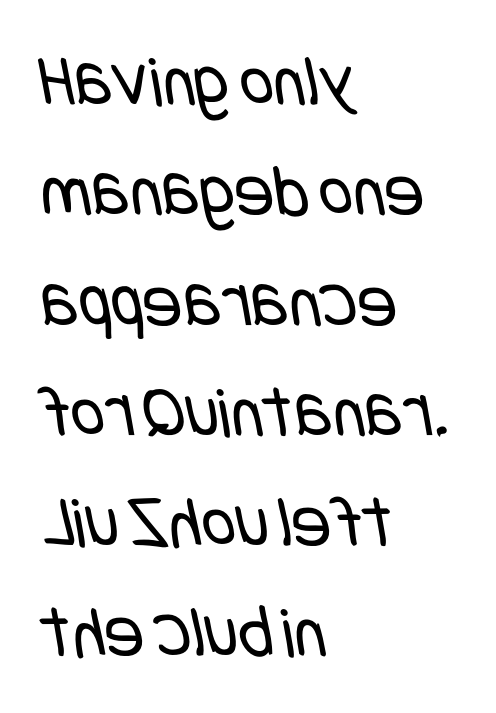
Layout note: lines flush left. The lines sit at an ordinary, default distance from one another. Each row of text sits above clean, open space. Each stroke keeps to a modest, everyday thickness or less. Observe the ordinary spacing: letters are neighbours, not strangers.
